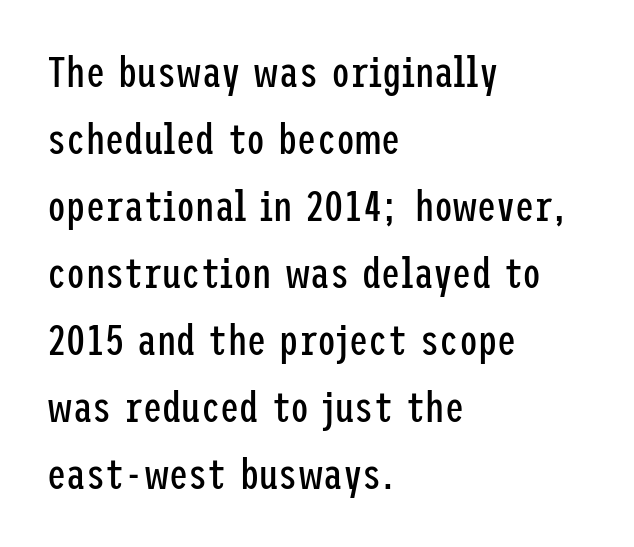
{"serif": "no", "italic": "no", "bold": "no", "weight": "regular", "width": "condensed", "stroke_contrast": "low", "x_height": "medium", "underline": "no", "align": "left", "line_spacing": "normal", "line_spacing_ratio": 1.56, "letter_spacing": "normal", "letter_spacing_em": 0.0, "glyph_px": 43}
